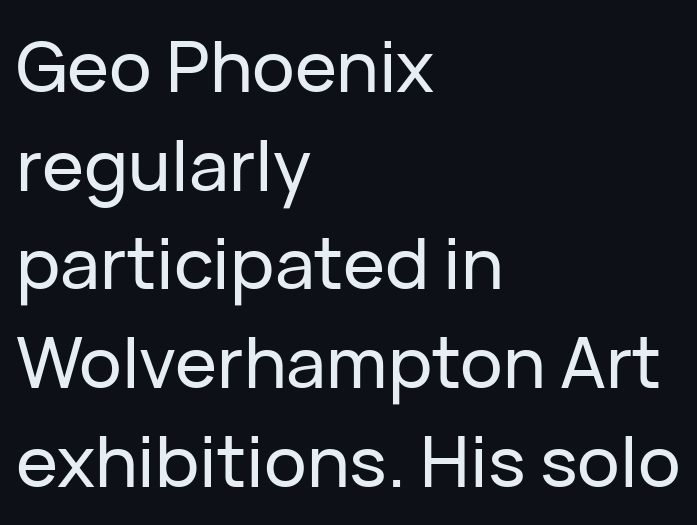
{"serif": "no", "italic": "no", "width": "normal", "stroke_contrast": "low", "x_height": "medium", "monospaced": "no", "underline": "no", "align": "left", "line_spacing": "normal", "line_spacing_ratio": 1.39, "letter_spacing": "normal", "letter_spacing_em": 0.0, "glyph_px": 71}
